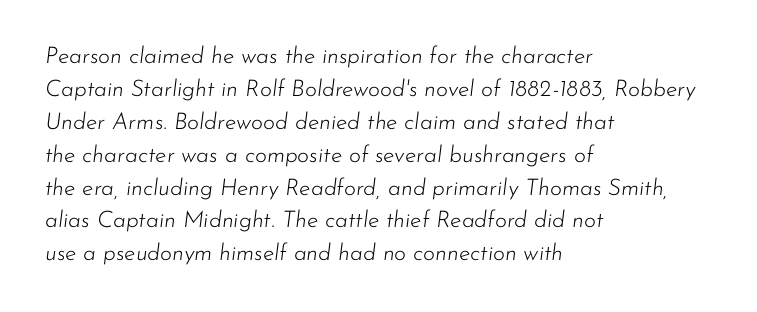
Nothing heavy about these letters — not bold at all. The face used here has a pronounced slope to its letters. A bare baseline throughout the passage. Does extra space separate the letters? No, they use regular spacing. The rendering uses a moderate line-height, typical for paragraphs. Line starts are locked; line ends wander.
